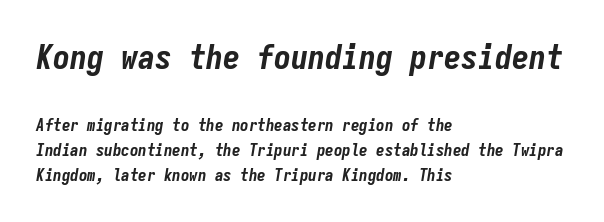
The image shows 34 px bold, condensed type, italic (leaning right), monospaced; set left-aligned, normal line spacing (1.48x), normal letter spacing, not underlined; the first (top) block is 2.0x larger; low stroke contrast and a medium x-height.
